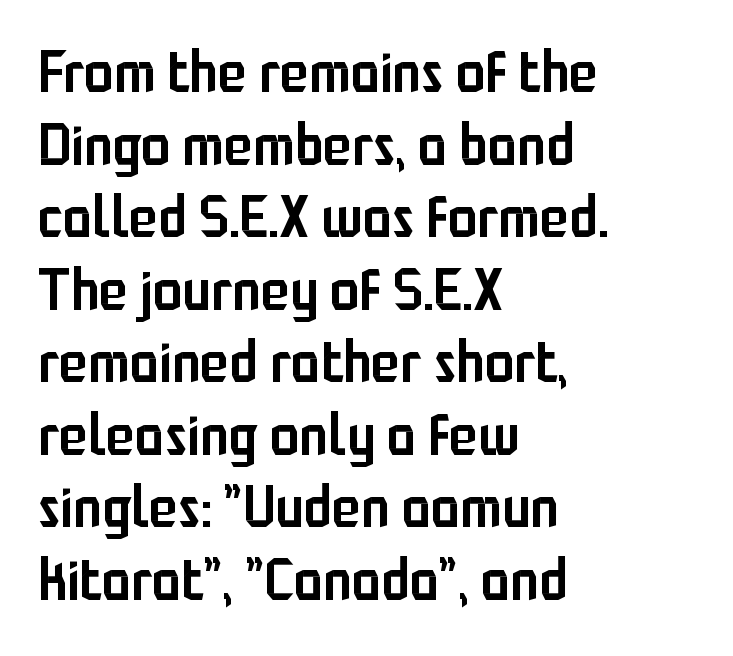
{"serif": "no", "italic": "no", "bold": "semi", "weight": "semibold", "width": "condensed", "stroke_contrast": "low", "x_height": "medium", "monospaced": "no", "underline": "no", "align": "left", "line_spacing_ratio": 1.23, "letter_spacing": "normal", "letter_spacing_em": 0.0, "glyph_px": 59}
